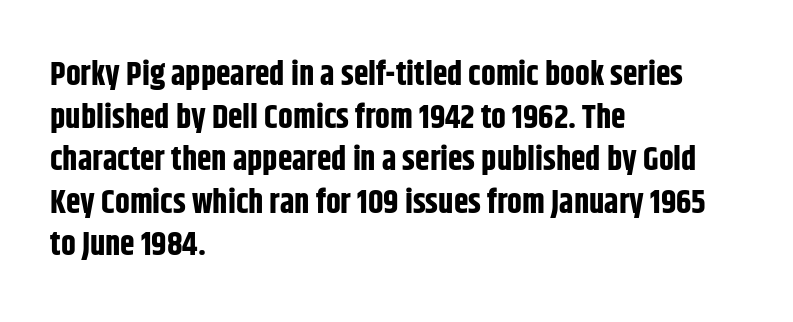
The image shows 33 px bold, condensed sans-serif type, upright; set left-aligned, normal line spacing (1.29x), normal letter spacing, not underlined; low stroke contrast and a large x-height.
